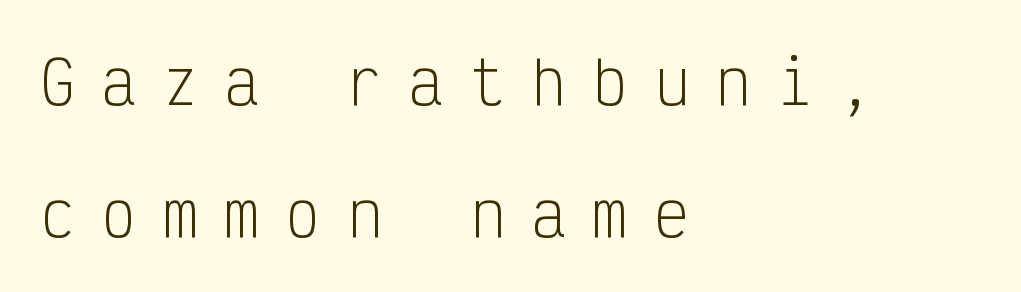
{"serif": "no", "italic": "no", "bold": "no", "weight": "light", "width": "condensed", "stroke_contrast": "low", "x_height": "medium", "monospaced": "yes", "underline": "no", "align": "left", "line_spacing": "loose", "line_spacing_ratio": 2.23, "letter_spacing": "wide", "letter_spacing_em": 0.44, "glyph_px": 59}
